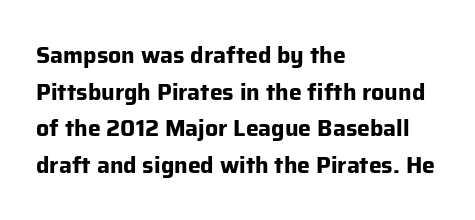
Visually the block forms a straight wall on the left and a jagged coastline on the right. The letters are bold, with thick, heavy strokes. The gap between lines stays unmarked. This sample keeps an unexceptional amount of space between lines. The horizontal fit of the characters is conventional and even. Vertical strokes here are truly vertical.
